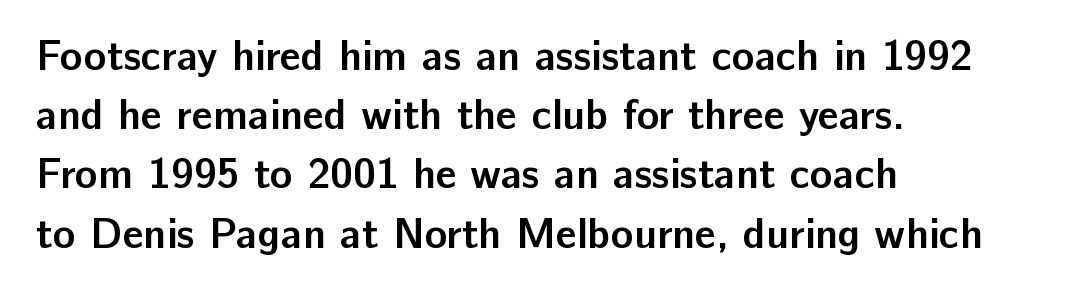
The image shows 42 px semibold sans-serif type, upright; set left-aligned, normal line spacing (1.41x), normal letter spacing, not underlined; low stroke contrast and a medium x-height.
